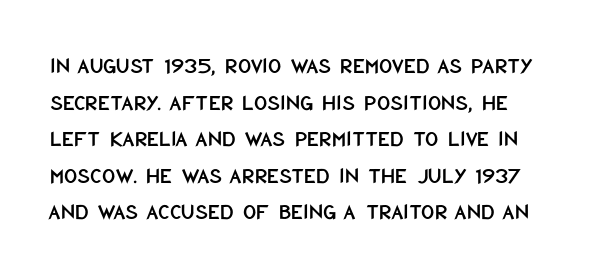
Rendered with straight, roman letterforms. Notice how the passage keeps a crisp vertical edge on the left only. A typesetter would call this leading conventional body-copy spacing. Is the letter spacing exaggerated? No — it looks like the ordinary default.
